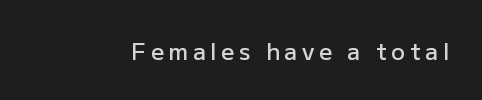
{"italic": "no", "bold": "semi", "underline": "no", "letter_spacing": "wide", "letter_spacing_em": 0.2, "glyph_px": 23}
